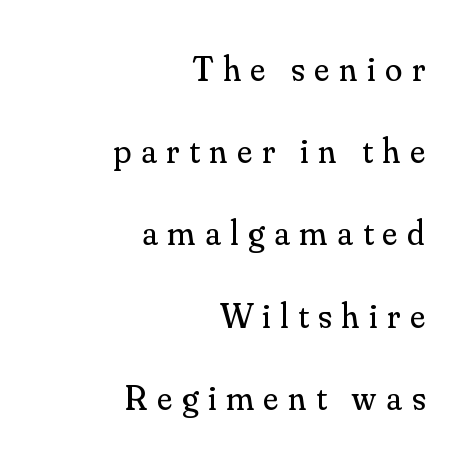
Substantial extra tracking has been applied to these lines. Nothing heavy about these letters — not bold at all. Varying glyph widths throughout — classic text-font behaviour. The specimen omits any rule beneath the text block's lines.
